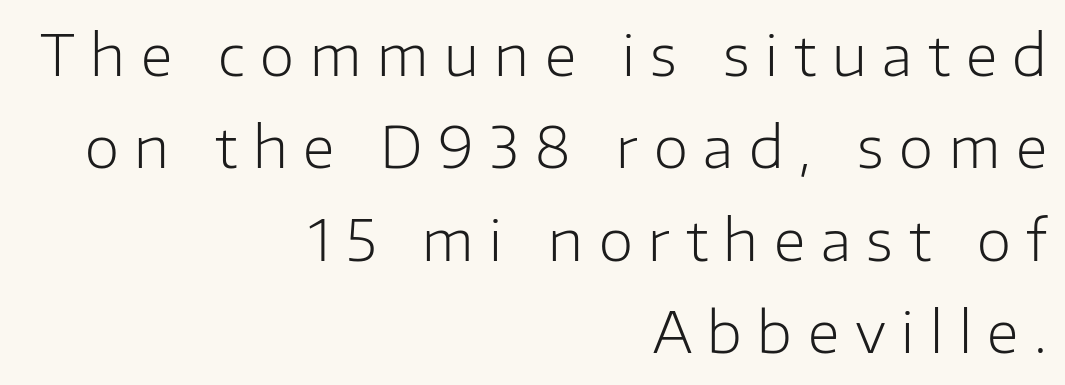
Q: Is the text bold? A: No.
Q: Is the text italic (slanted)? A: No, it is upright.
Q: Is the typeface a serif or a sans-serif typeface? A: Sans-serif.
Q: Is the text underlined? A: No.
Q: How is the paragraph aligned? A: Right-aligned.
Q: Is the spacing between letters normal or unusually wide? A: Unusually wide.
Q: Is the spacing between lines tight, normal or loose? A: Normal.
Q: Width (condensed, normal, or wide)? A: Normal.
Q: Stroke contrast? A: Low.
Q: x-height? A: Medium.
Q: Monospaced? A: No.
